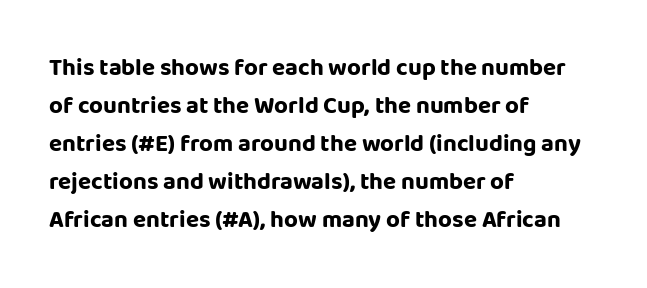
Q: Is the text bold? A: Yes.
Q: Is the text italic (slanted)? A: No, it is upright.
Q: Is the text underlined? A: No.
Q: How is the paragraph aligned? A: Left-aligned.
Q: Is the spacing between letters normal or unusually wide? A: Normal.
Q: Is the spacing between lines tight, normal or loose? A: Normal.
